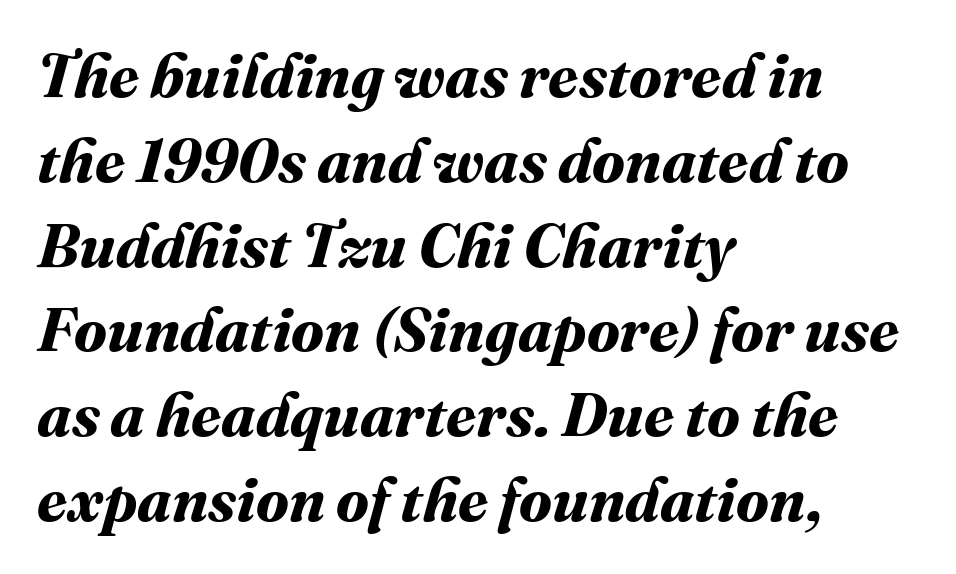
{"bold": "yes", "weight": "bold", "width": "normal", "stroke_contrast": "medium", "x_height": "medium", "monospaced": "no", "underline": "no", "align": "left", "line_spacing": "normal", "line_spacing_ratio": 1.39, "letter_spacing": "normal", "letter_spacing_em": 0.0, "glyph_px": 61}
